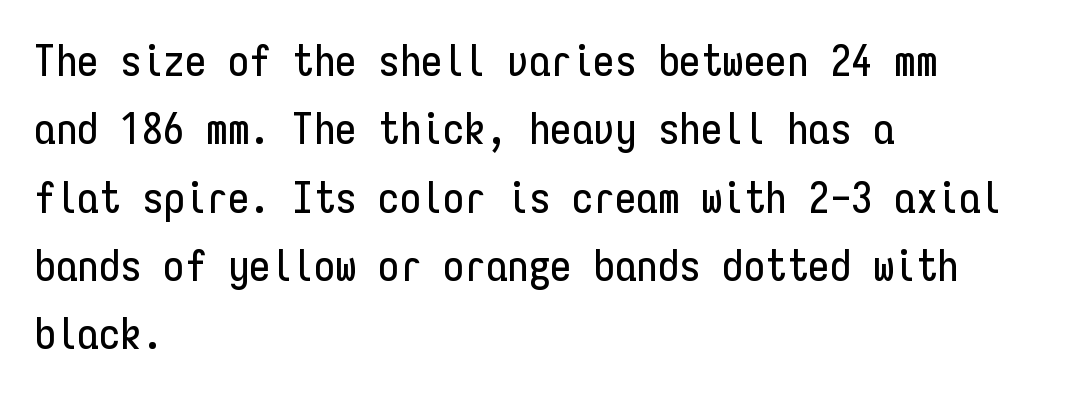
These lines were composed using upright roman letters. The face used here is rendered with its standard letterfit. Spacing verdict: monospaced, one width for all characters. Visually the block forms a straight wall on the left and a jagged coastline on the right.
